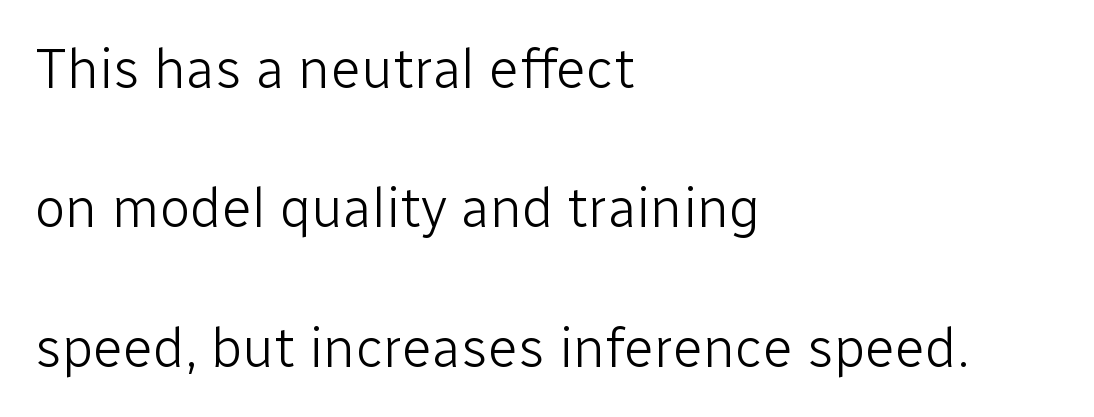
{"serif": "no", "italic": "no", "bold": "no", "weight": "light", "width": "normal", "stroke_contrast": "low", "x_height": "medium", "monospaced": "no", "underline": "no", "align": "left", "line_spacing": "loose", "line_spacing_ratio": 2.49, "letter_spacing": "normal", "letter_spacing_em": 0.0, "glyph_px": 56}
